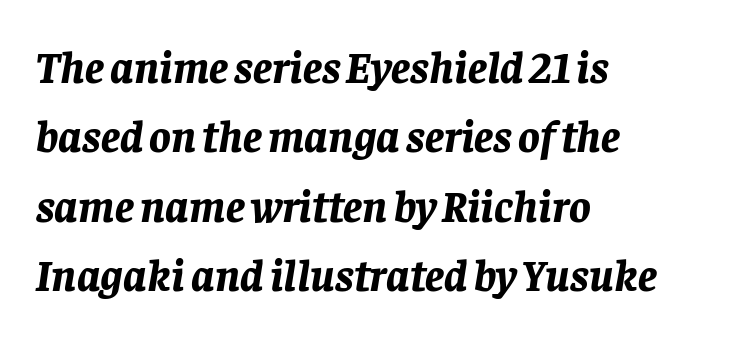
The image shows 45 px bold type, italic (leaning right); set left-aligned, normal line spacing (1.54x), normal letter spacing, not underlined; low stroke contrast and a large x-height.
